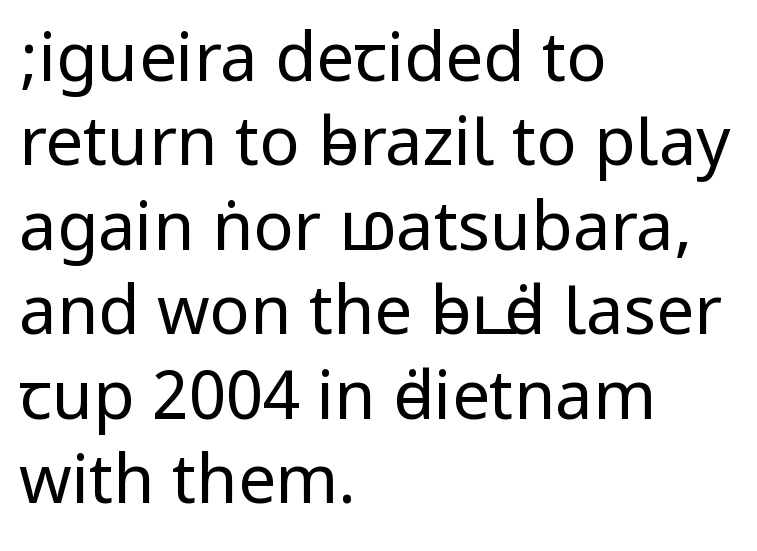
Italic: no, the glyphs are upright roman. Short and long lines alike share a common starting point at left. The typeface chosen for these lines omits serifs. One glance says typical: line gaps are just what's usual. On a weight scale, this lands at 450 or below. Words appear dense and cohesive because spacing is normal.
